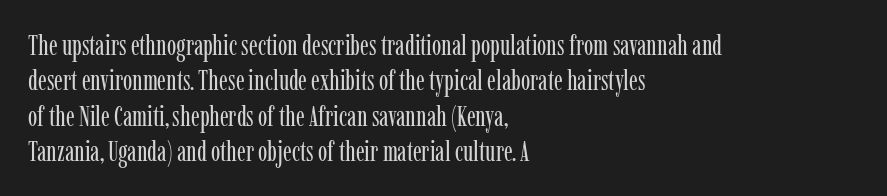
Letters have the restrained weight of plain body copy at most. Plain, unruled lines of type. Notice how descenders clear the ascenders below comfortably — that's standard leading. The line texture is even and compact thanks to regular tracking. Each letter keeps its own natural width here, so spacing adapts to shape.
